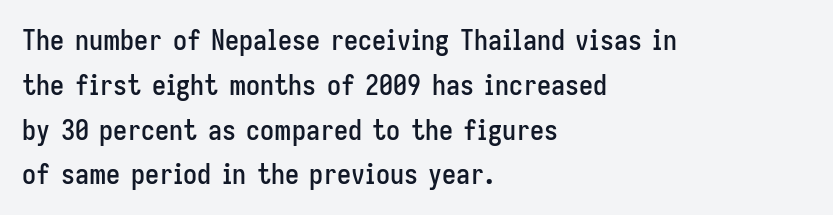
The image shows 28 px condensed sans-serif type, upright; set left-aligned, normal line spacing (1.6x), normal letter spacing, not underlined; low stroke contrast and a medium x-height.
